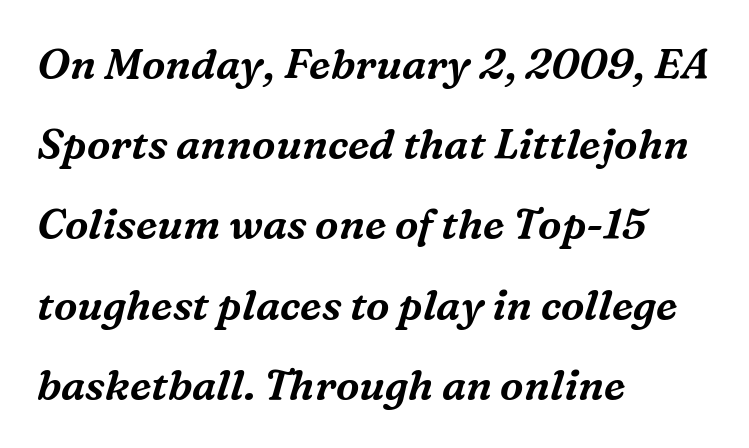
Is the letter spacing exaggerated? No — it looks like the ordinary default. You could not count columns in this text — the font is proportionally spaced. Unlike a clean sans, this face finishes its strokes with serifs. Every character sits at an angle, as italics do. Notice how the passage keeps a crisp vertical edge on the left only. Descenders hang freely into open space.
